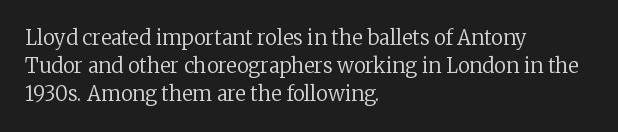
A roman cut, with each character standing at attention. Compared with a centered layout, this one pins lines to the left instead. Evenly set lines give the paragraph a standard silhouette. Heft: none added — not bold. The baseline area is clear.
